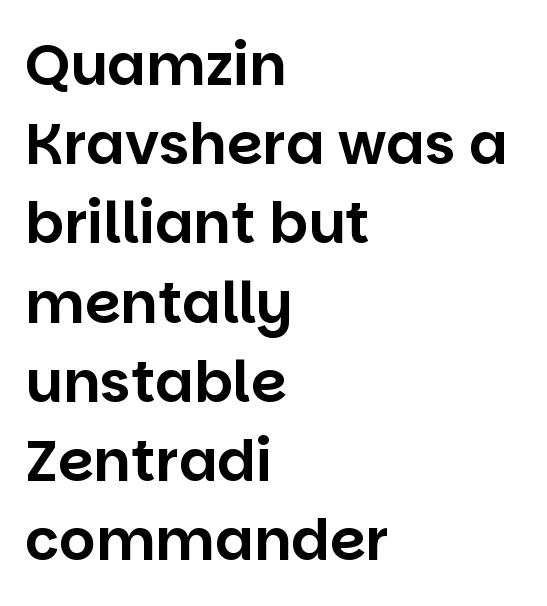
{"serif": "no", "italic": "no", "width": "normal", "stroke_contrast": "low", "x_height": "large", "monospaced": "no", "underline": "no", "align": "left", "line_spacing": "normal", "line_spacing_ratio": 1.39, "letter_spacing": "normal", "letter_spacing_em": 0.0, "glyph_px": 57}
